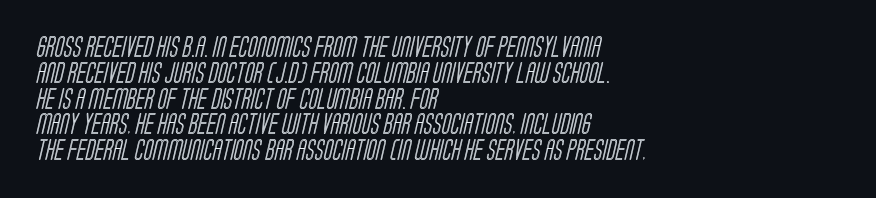
You could call the tracking neutral — neither tight nor loose. The glyphs are unaccompanied by any horizontal stroke below them. Each line starts at the same left margin while the right side varies.
